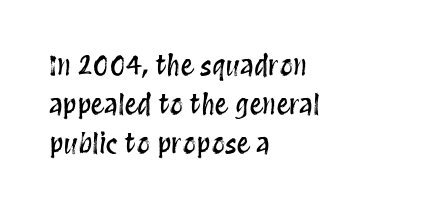
Q: Is the text italic (slanted)? A: No, it is upright.
Q: Is the text underlined? A: No.
Q: How is the paragraph aligned? A: Left-aligned.
Q: Is the spacing between letters normal or unusually wide? A: Normal.
Q: Is the spacing between lines tight, normal or loose? A: Normal.
